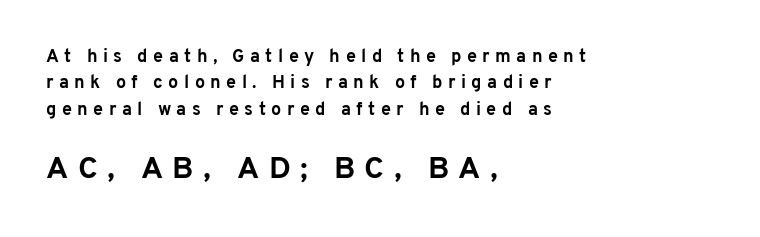
The image shows 31 px bold sans-serif type, upright; set left-aligned, normal line spacing (1.47x), unusually wide letter spacing (+0.3 em), not underlined; the second (bottom) block is 1.72x larger; low stroke contrast and a medium x-height.
